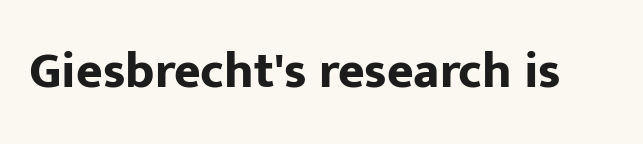
{"serif": "no", "italic": "no", "bold": "yes", "weight": "bold", "width": "normal", "stroke_contrast": "low", "x_height": "medium", "monospaced": "no", "underline": "no", "letter_spacing": "normal", "letter_spacing_em": 0.0, "glyph_px": 51}
